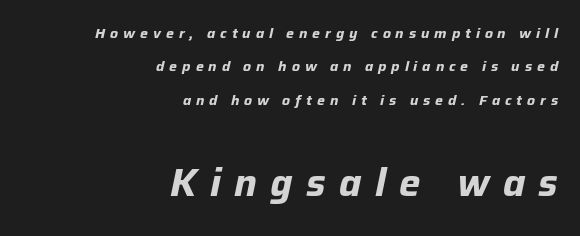
{"italic": "yes", "lean": "right", "slant_degrees": 12, "bold": "yes", "weight": "bold", "width": "normal", "stroke_contrast": "low", "x_height": "medium", "monospaced": "no", "underline": "no", "align": "right", "line_spacing": "loose", "line_spacing_ratio": 2.38, "letter_spacing": "wide", "letter_spacing_em": 0.35, "larger_block": "second", "size_ratio": 2.71, "glyph_px": 38}
